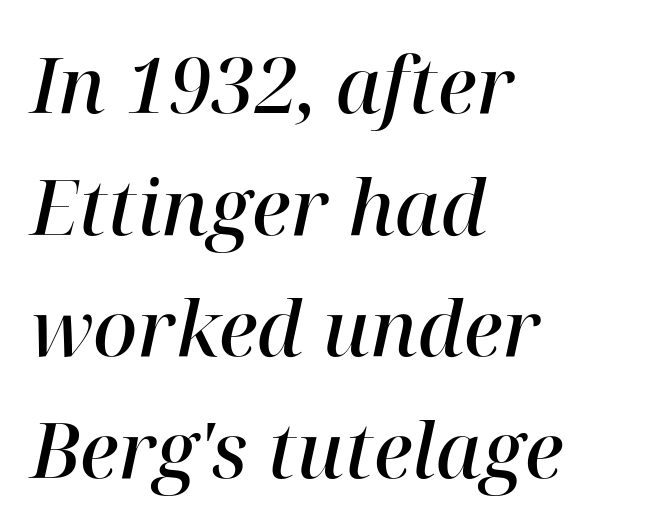
{"serif": "yes", "italic": "yes", "lean": "right", "slant_degrees": 12, "bold": "semi", "weight": "semibold", "width": "normal", "stroke_contrast": "high", "x_height": "medium", "monospaced": "no", "underline": "no", "align": "left", "line_spacing": "normal", "line_spacing_ratio": 1.58, "letter_spacing": "normal", "letter_spacing_em": 0.0, "glyph_px": 77}
